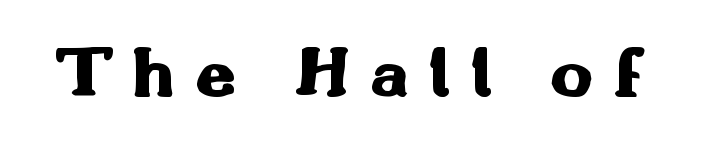
The image shows 73 px heavy, wide sans-serif type, upright; set unusually wide letter spacing (+0.27 em), not underlined; medium stroke contrast and a small x-height.
